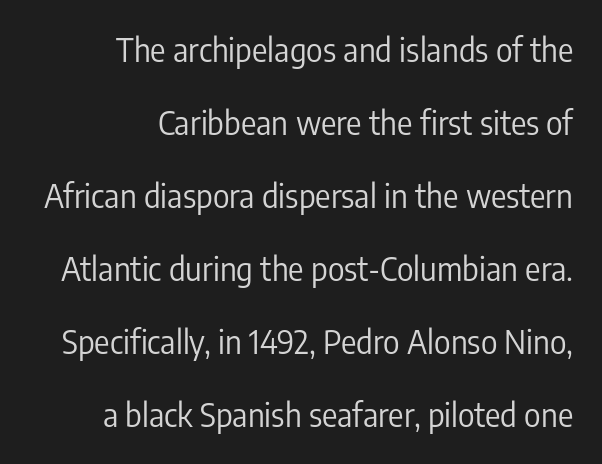
Every character sits straight up, as roman type does. Spacing verdict: proportional, widths tailored to each character. A flush-right, rag-left setting is used for this passage. The baseline area is clear. Weight: regular or lighter. Nope, no serifs anywhere on these letters.
